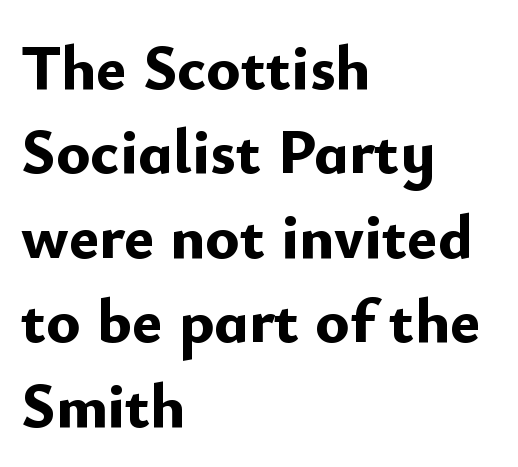
{"serif": "no", "italic": "no", "bold": "yes", "weight": "bold", "width": "normal", "stroke_contrast": "low", "x_height": "small", "monospaced": "no", "underline": "no", "align": "left", "line_spacing": "normal", "line_spacing_ratio": 1.32, "letter_spacing": "normal", "letter_spacing_em": 0.0, "glyph_px": 64}
